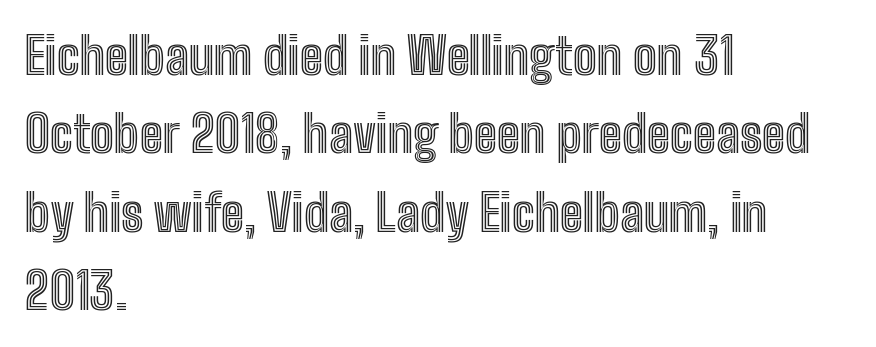
Decoration check: the copy has no underline. A typesetter would mark this as roman, not italic. Glyph-to-glyph distance matches everyday printed text. Quick note: interline space is typical. Left-aligned paragraph, ragged on the right.
